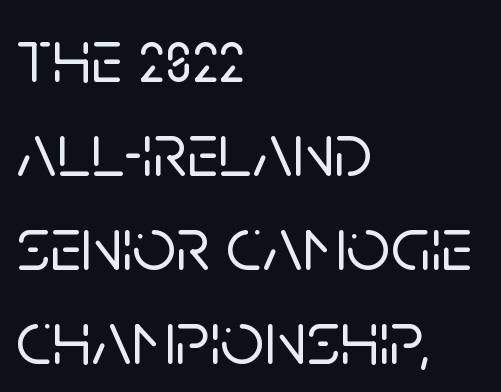
{"serif": "no", "italic": "no", "width": "normal", "stroke_contrast": "low", "x_height": "large", "monospaced": "no", "underline": "no", "align": "left", "line_spacing_ratio": 1.22, "letter_spacing": "normal", "letter_spacing_em": 0.0, "glyph_px": 77}
